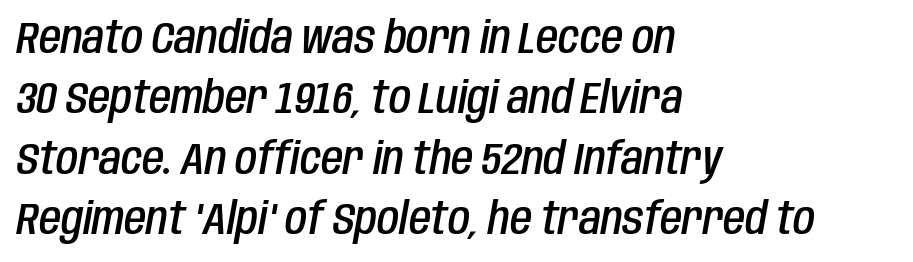
Q: Is the text bold? A: Semi-bold.
Q: Is the text italic (slanted)? A: Yes, it leans right by about 10 degrees.
Q: Is the text underlined? A: No.
Q: How is the paragraph aligned? A: Left-aligned.
Q: Is the spacing between letters normal or unusually wide? A: Normal.
Q: Is the spacing between lines tight, normal or loose? A: Normal.
Q: Width (condensed, normal, or wide)? A: Condensed.
Q: Stroke contrast? A: Low.
Q: x-height? A: Large.
Q: Monospaced? A: No.
